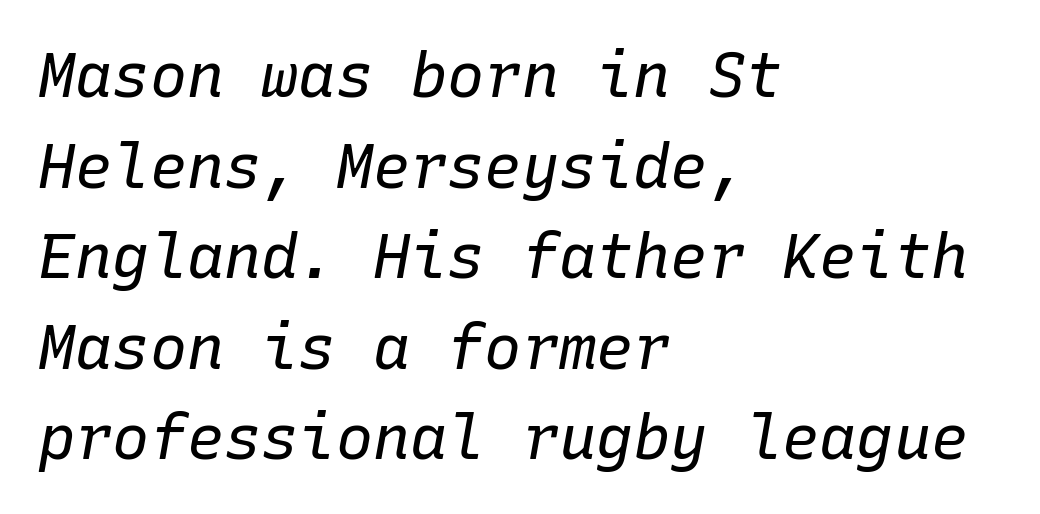
{"italic": "yes", "lean": "right", "slant_degrees": 10, "bold": "no", "weight": "regular", "width": "normal", "stroke_contrast": "low", "x_height": "medium", "monospaced": "yes", "underline": "no", "align": "left", "line_spacing": "normal", "line_spacing_ratio": 1.46, "letter_spacing": "normal", "letter_spacing_em": 0.0, "glyph_px": 62}
